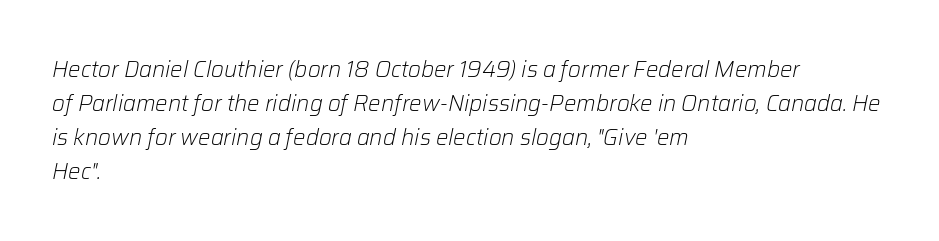
The image shows 22 px text type, italic (leaning right); set left-aligned, normal line spacing (1.54x), normal letter spacing, not underlined.
